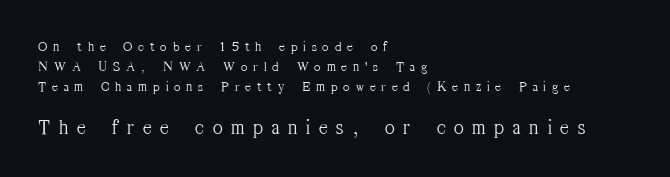
{"italic": "no", "bold": "no", "underline": "no", "align": "left", "line_spacing": "normal", "line_spacing_ratio": 1.43, "letter_spacing": "wide", "letter_spacing_em": 0.42, "larger_block": "second", "size_ratio": 1.5, "glyph_px": 21}
